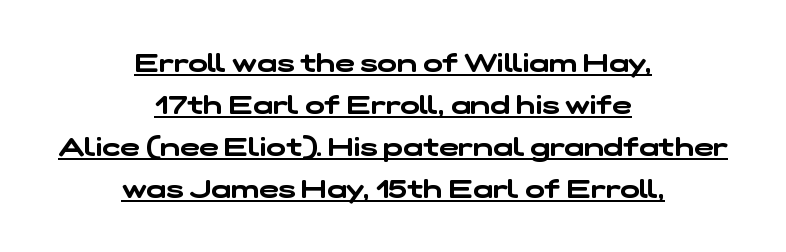
{"underline": "yes", "align": "center", "line_spacing": "normal", "line_spacing_ratio": 1.62, "letter_spacing": "normal", "letter_spacing_em": 0.0, "glyph_px": 26}
